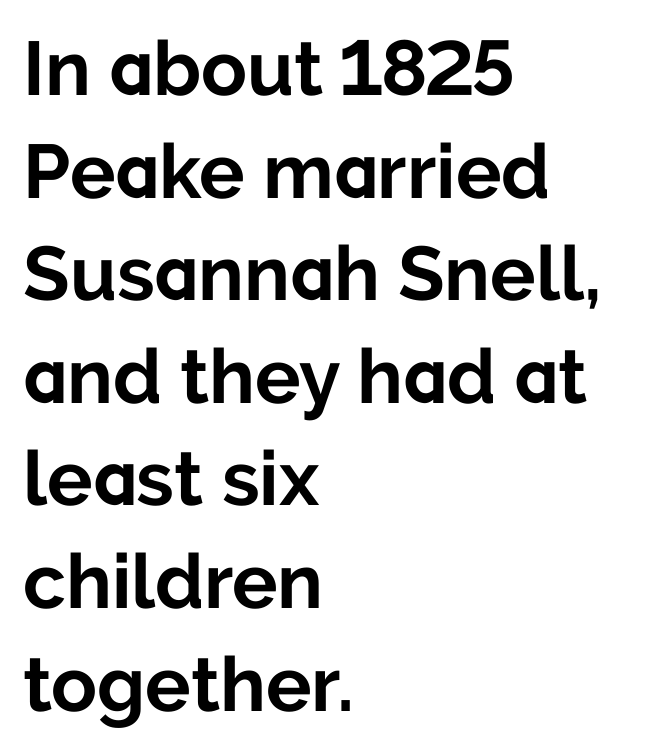
{"serif": "no", "italic": "no", "bold": "yes", "weight": "bold", "width": "normal", "stroke_contrast": "low", "x_height": "medium", "monospaced": "no", "underline": "no", "align": "left", "line_spacing": "normal", "line_spacing_ratio": 1.35, "letter_spacing": "normal", "letter_spacing_em": 0.0, "glyph_px": 76}
